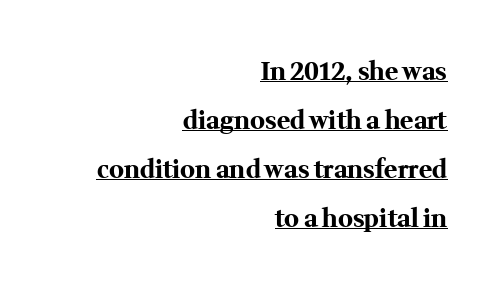
{"italic": "no", "bold": "yes", "underline": "yes", "align": "right", "line_spacing": "loose", "line_spacing_ratio": 1.96, "letter_spacing": "normal", "letter_spacing_em": 0.0, "glyph_px": 25}
